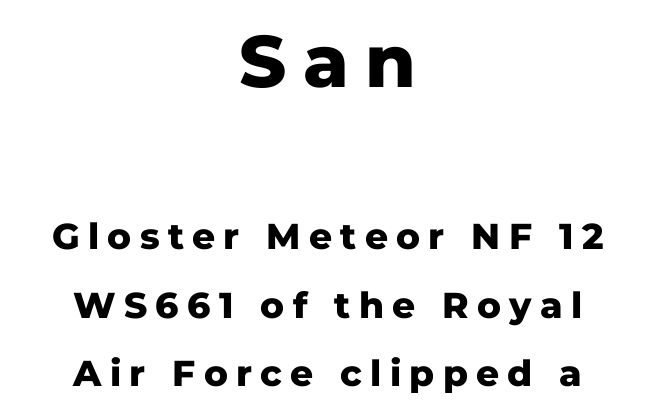
The image shows 73 px heavy sans-serif type, upright; set centered, loose line spacing (1.91x), unusually wide letter spacing (+0.23 em), not underlined; the first (top) block is 2.03x larger; low stroke contrast and a medium x-height.
